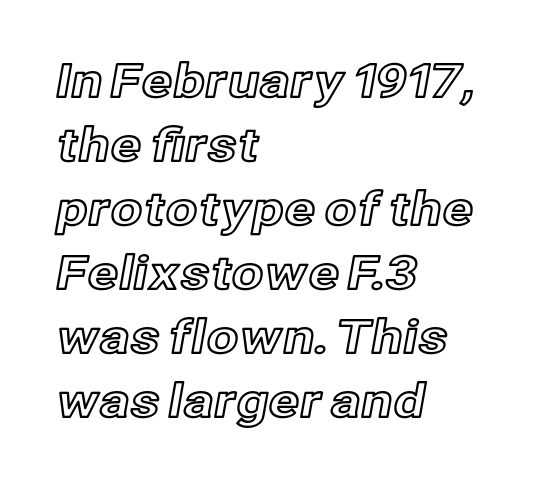
Q: Is the text italic (slanted)? A: Yes.
Q: Is the text underlined? A: No.
Q: How is the paragraph aligned? A: Left-aligned.
Q: Is the spacing between letters normal or unusually wide? A: Normal.
Q: Is the spacing between lines tight, normal or loose? A: Normal.
Q: Width (condensed, normal, or wide)? A: Normal.
Q: x-height? A: Medium.
Q: Monospaced? A: No.
